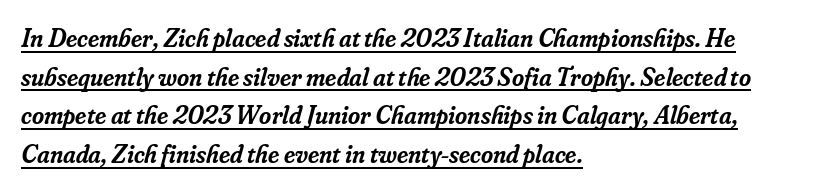
These words are printed semibold, heavier than regular yet not bold. These lines keep a tight, regular rhythm from letter to letter. Rows of type keep a routine distance in the vertical direction. Visually the block forms a straight wall on the left and a jagged coastline on the right. Is the type slanted? Yes — the strokes lean at a clear angle.
